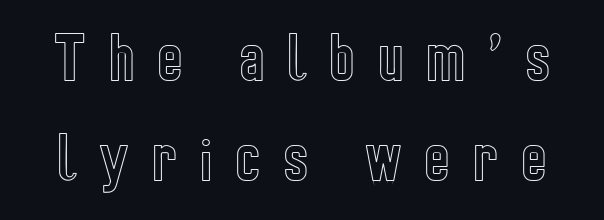
Q: Is the text italic (slanted)? A: No, it is upright.
Q: Is the text underlined? A: No.
Q: Is the spacing between letters normal or unusually wide? A: Unusually wide.
Q: Width (condensed, normal, or wide)? A: Condensed.
Q: x-height? A: Medium.
Q: Monospaced? A: No.
